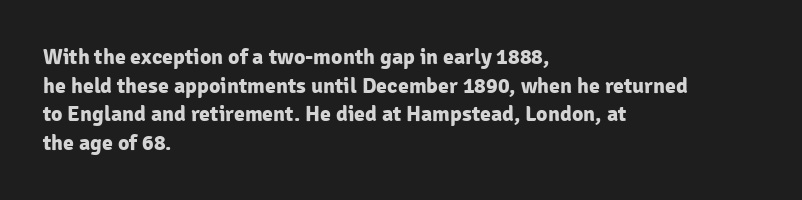
Q: Is the text bold? A: Yes.
Q: Is the text italic (slanted)? A: No, it is upright.
Q: Is the text underlined? A: No.
Q: How is the paragraph aligned? A: Left-aligned.
Q: Is the spacing between letters normal or unusually wide? A: Normal.
Q: Is the spacing between lines tight, normal or loose? A: Normal.
